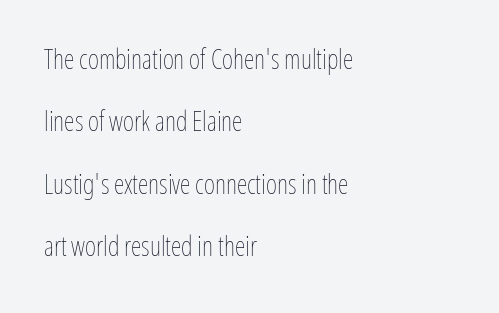
{"italic": "no", "bold": "no", "underline": "no", "align": "left", "line_spacing": "loose", "line_spacing_ratio": 2.31, "letter_spacing": "normal", "letter_spacing_em": 0.0, "glyph_px": 27}
